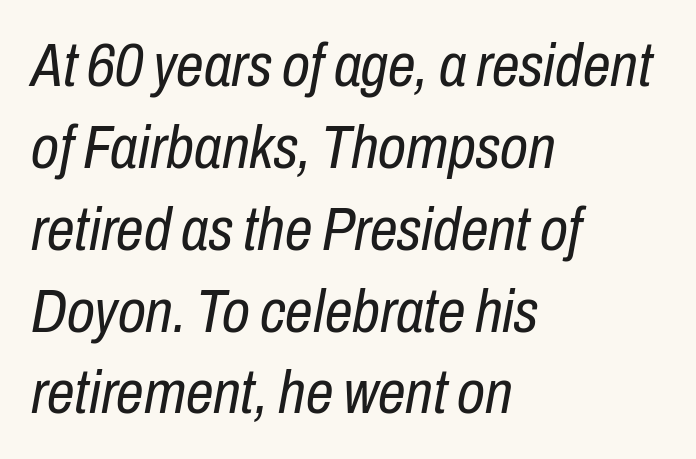
{"italic": "yes", "lean": "right", "slant_degrees": 10, "bold": "no", "weight": "regular", "width": "condensed", "stroke_contrast": "low", "x_height": "medium", "monospaced": "no", "underline": "no", "align": "left", "line_spacing": "normal", "line_spacing_ratio": 1.32, "letter_spacing": "normal", "letter_spacing_em": 0.0, "glyph_px": 62}
